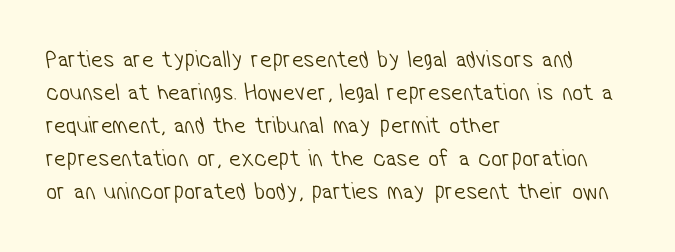
Type without underlining. Successive baselines arrive at the customary interval. The typesetting does not lean heavy: it is not bold. The text block is weighted toward the left margin, trailing off unevenly rightward. The horizontal fit of the characters is conventional and even.
